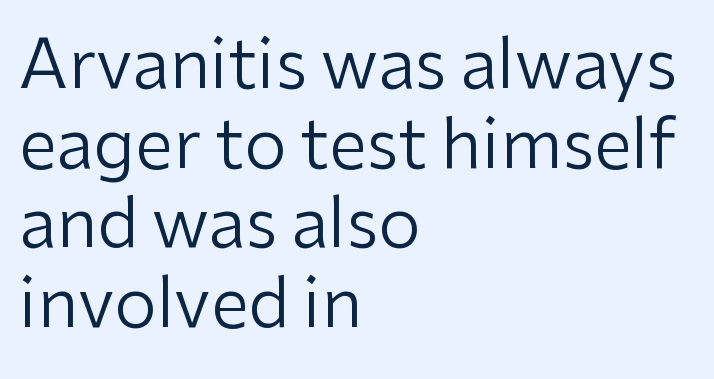
The image shows 68 px regular-weight sans-serif type, upright; set left-aligned, line spacing 1.17x, normal letter spacing, not underlined; low stroke contrast and a medium x-height.
